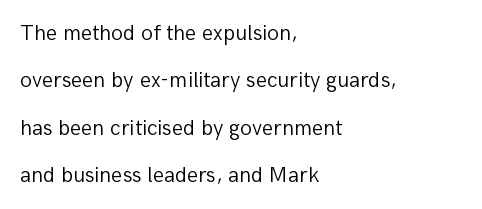
{"italic": "no", "bold": "no", "underline": "no", "align": "left", "line_spacing": "loose", "line_spacing_ratio": 2.15, "letter_spacing": "normal", "letter_spacing_em": 0.0, "glyph_px": 22}
